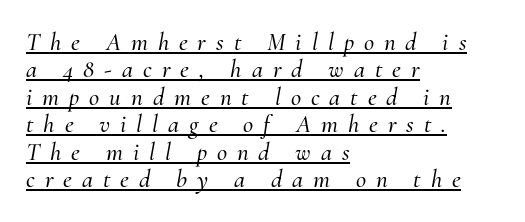
The image shows 25 px text type, italic (leaning right); set left-aligned, tight line spacing (1.1x), unusually wide letter spacing (+0.4 em), underlined.
